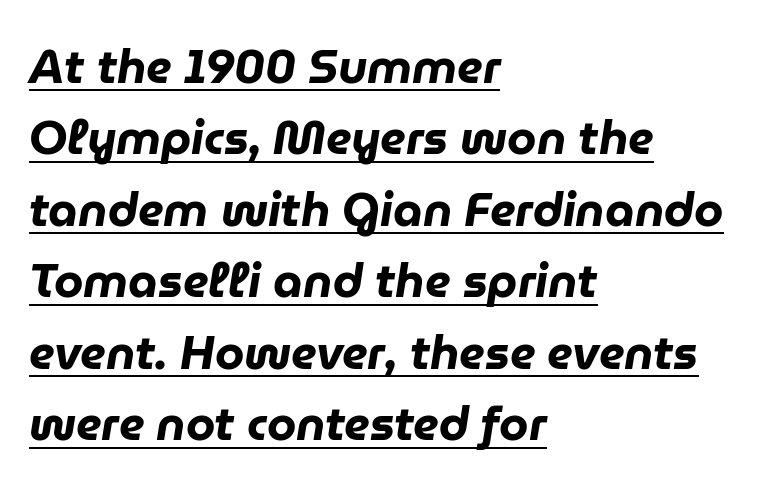
The rendering keeps characters at their native spacing. These lines stack with their left ends in a neat column. Notice how a bar underscores the lettering throughout. You could not count columns in this text — the font is proportionally spaced. Emphasis-style slanted type is in use.
